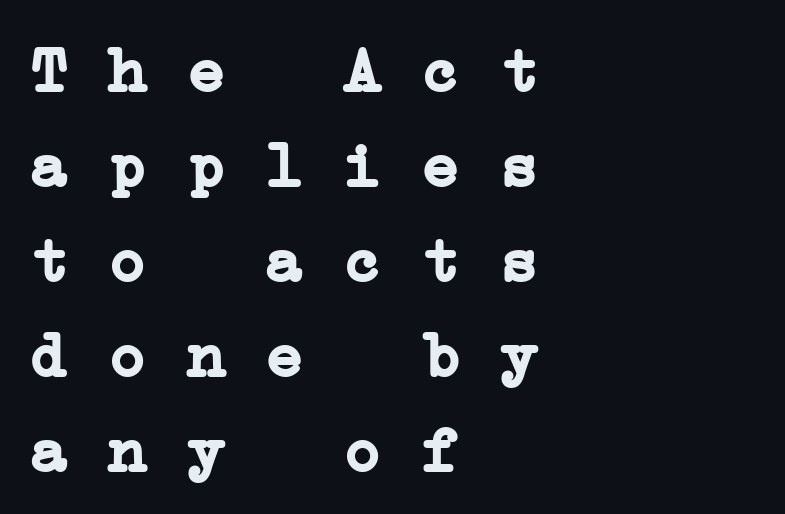
Q: Is the text bold? A: Yes.
Q: Is the typeface a serif or a sans-serif typeface? A: Serif.
Q: Is the text underlined? A: No.
Q: How is the paragraph aligned? A: Left-aligned.
Q: Is the spacing between letters normal or unusually wide? A: Normal.
Q: Is the spacing between lines tight, normal or loose? A: Normal.
Q: Width (condensed, normal, or wide)? A: Wide.
Q: Stroke contrast? A: Low.
Q: x-height? A: Medium.
Q: Monospaced? A: Yes.
